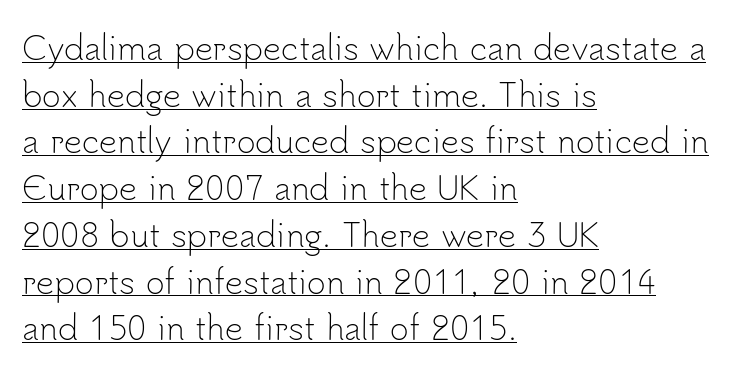
Q: Is the text bold? A: No.
Q: Is the text italic (slanted)? A: No, it is upright.
Q: Is the typeface a serif or a sans-serif typeface? A: Sans-serif.
Q: Is the text underlined? A: Yes.
Q: How is the paragraph aligned? A: Left-aligned.
Q: Is the spacing between letters normal or unusually wide? A: Normal.
Q: Is the spacing between lines tight, normal or loose? A: Normal.
Q: Width (condensed, normal, or wide)? A: Normal.
Q: Stroke contrast? A: Low.
Q: x-height? A: Small.
Q: Monospaced? A: No.
